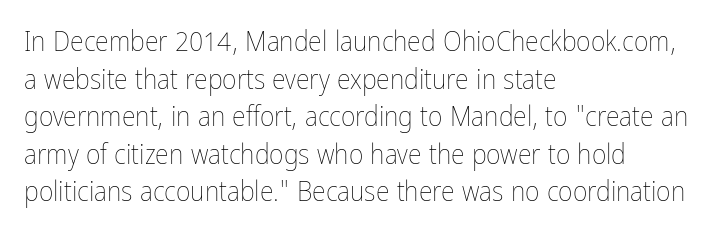
Q: Is the text bold? A: No.
Q: Is the text italic (slanted)? A: No, it is upright.
Q: Is the text underlined? A: No.
Q: How is the paragraph aligned? A: Left-aligned.
Q: Is the spacing between letters normal or unusually wide? A: Normal.
Q: Is the spacing between lines tight, normal or loose? A: Normal.
Q: Width (condensed, normal, or wide)? A: Condensed.
Q: Stroke contrast? A: Low.
Q: x-height? A: Medium.
Q: Monospaced? A: No.
